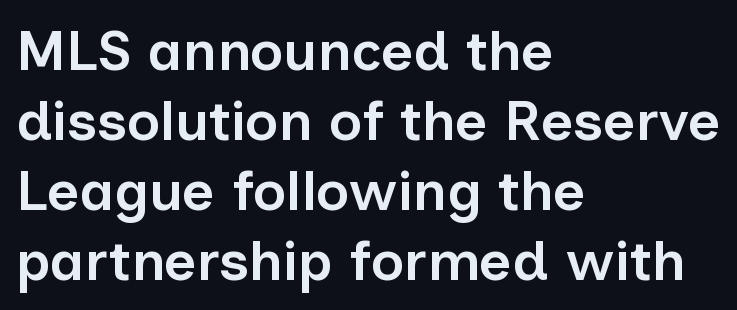
Compared with typical body copy, the letter spacing here is the same. Visually the block forms a straight wall on the left and a jagged coastline on the right. The letters carry no serifs — their stems end cleanly without finishing strokes. The passage shown is semibold, sitting just below true bold. Beneath every word, the page is bare.
